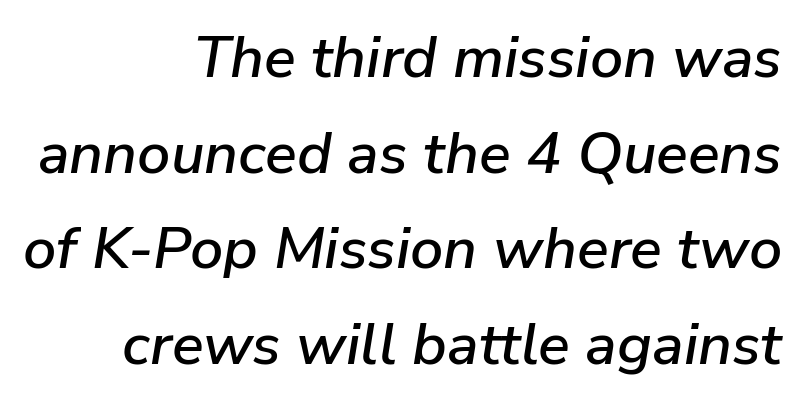
Is the type slanted? Yes — the strokes lean at a clear angle. Leading: standard. Plain, unruled lines of type. Layout note: lines flush right. Students, note that the glyphs here touch the page at normal intervals.
